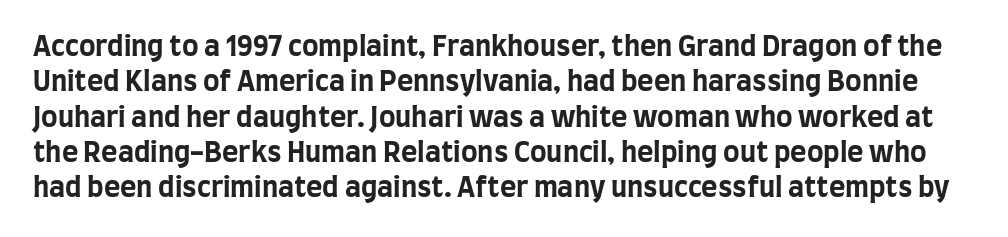
Q: Is the text bold? A: Yes.
Q: Is the text italic (slanted)? A: No, it is upright.
Q: Is the typeface a serif or a sans-serif typeface? A: Sans-serif.
Q: Is the text underlined? A: No.
Q: Is the spacing between letters normal or unusually wide? A: Normal.
Q: Is the spacing between lines tight, normal or loose? A: Normal.
Q: Width (condensed, normal, or wide)? A: Condensed.
Q: Stroke contrast? A: Low.
Q: x-height? A: Large.
Q: Monospaced? A: No.
